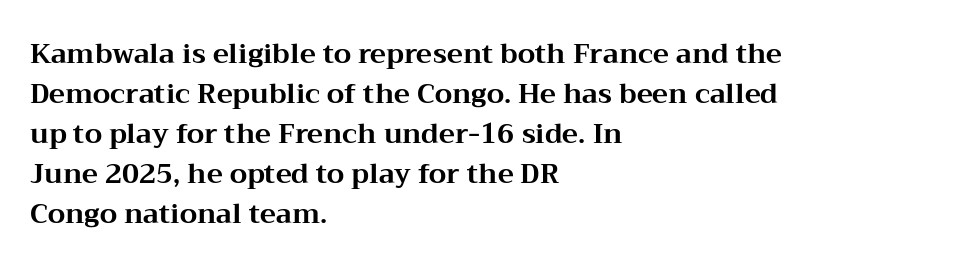
A student would call this left alignment; a typographer would say flush left, rag right. Lines of text with bare space underneath. Does the weight exceed regular? Yes, all the way to bold. Posture: vertical. The rows are spaced the way most documents space them. In terms of letterspacing, this is plain default setting.
